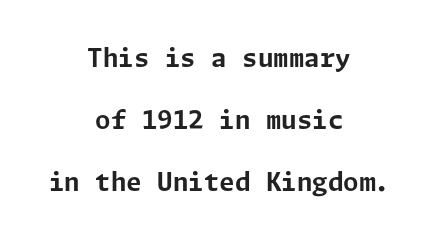
Q: Is the text bold? A: Yes.
Q: Is the text italic (slanted)? A: No, it is upright.
Q: Is the text underlined? A: No.
Q: How is the paragraph aligned? A: Centered.
Q: Is the spacing between letters normal or unusually wide? A: Normal.
Q: Is the spacing between lines tight, normal or loose? A: Loose.
